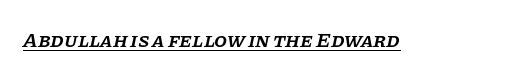
The image shows 21 px text type, italic (leaning right); set normal letter spacing, underlined.
